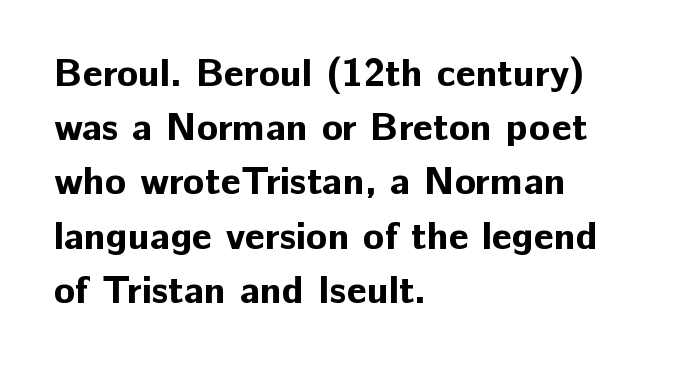
Q: Is the text bold? A: Yes.
Q: Is the text italic (slanted)? A: No, it is upright.
Q: Is the typeface a serif or a sans-serif typeface? A: Sans-serif.
Q: Is the text underlined? A: No.
Q: How is the paragraph aligned? A: Left-aligned.
Q: Is the spacing between letters normal or unusually wide? A: Normal.
Q: Is the spacing between lines tight, normal or loose? A: Normal.
Q: Width (condensed, normal, or wide)? A: Normal.
Q: Stroke contrast? A: Low.
Q: x-height? A: Medium.
Q: Monospaced? A: No.
